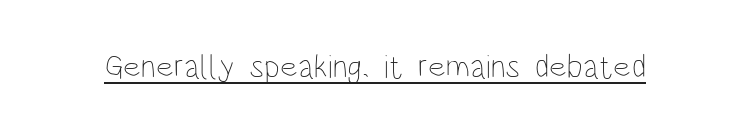
Q: Is the text bold? A: No.
Q: Is the text italic (slanted)? A: No, it is upright.
Q: Is the text underlined? A: Yes.
Q: Is the spacing between letters normal or unusually wide? A: Normal.
Q: Width (condensed, normal, or wide)? A: Condensed.
Q: Stroke contrast? A: Low.
Q: x-height? A: Large.
Q: Monospaced? A: No.
